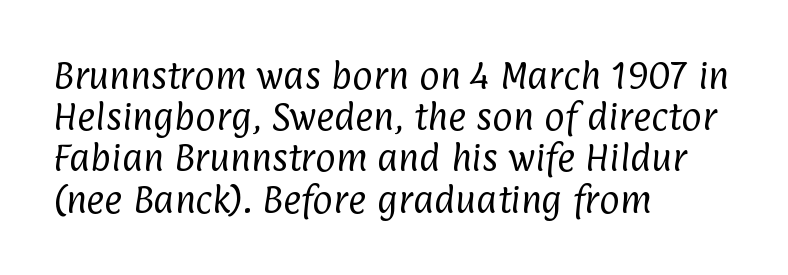
Q: Is the text bold? A: No.
Q: Is the typeface a serif or a sans-serif typeface? A: Sans-serif.
Q: Is the text underlined? A: No.
Q: How is the paragraph aligned? A: Left-aligned.
Q: Is the spacing between letters normal or unusually wide? A: Normal.
Q: Is the spacing between lines tight, normal or loose? A: Normal.
Q: Width (condensed, normal, or wide)? A: Condensed.
Q: Stroke contrast? A: Low.
Q: x-height? A: Medium.
Q: Monospaced? A: No.
